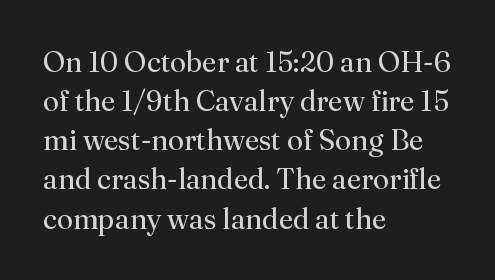
{"serif": "yes", "italic": "no", "bold": "no", "weight": "regular", "width": "normal", "stroke_contrast": "medium", "x_height": "small", "monospaced": "no", "underline": "no", "align": "left", "line_spacing": "normal", "line_spacing_ratio": 1.35, "letter_spacing": "normal", "letter_spacing_em": 0.0, "glyph_px": 29}
